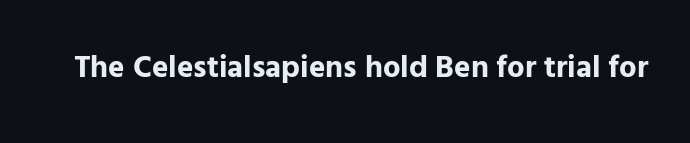
You could call the tracking neutral — neither tight nor loose. Stroke terminals: plain, sans-serif. The passage shown is typed in a proportional face where columns would drift. Italic: no, the glyphs are upright roman. Heft: maximum for text — a bold.
